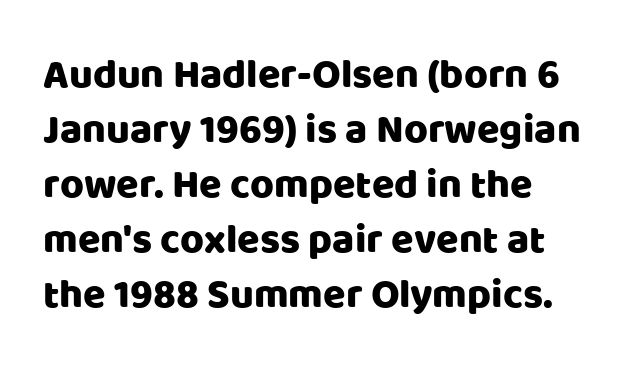
The image shows 41 px sans-serif type, upright; set normal line spacing (1.34x), normal letter spacing, not underlined; low stroke contrast and a large x-height.
